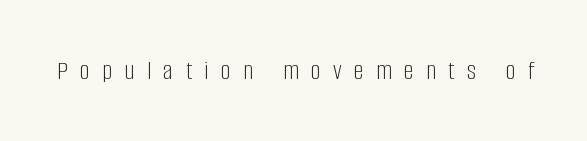
{"serif": "no", "italic": "no", "bold": "no", "weight": "light", "width": "condensed", "stroke_contrast": "low", "x_height": "large", "monospaced": "no", "underline": "no", "letter_spacing": "wide", "letter_spacing_em": 0.44, "glyph_px": 28}
